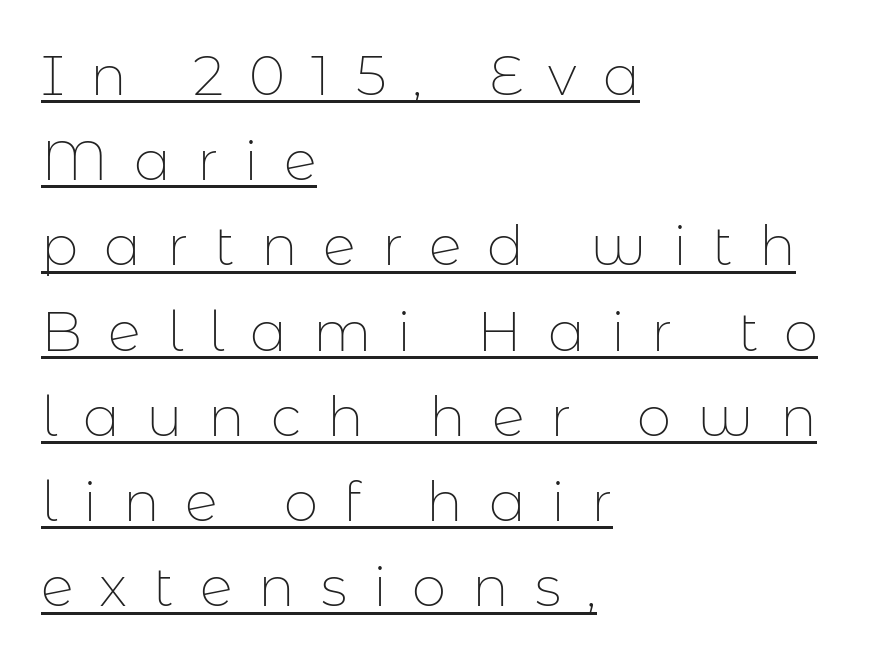
Q: Is the text bold? A: No.
Q: Is the text italic (slanted)? A: No, it is upright.
Q: Is the typeface a serif or a sans-serif typeface? A: Sans-serif.
Q: Is the text underlined? A: Yes.
Q: How is the paragraph aligned? A: Left-aligned.
Q: Is the spacing between letters normal or unusually wide? A: Unusually wide.
Q: Is the spacing between lines tight, normal or loose? A: Normal.
Q: Width (condensed, normal, or wide)? A: Normal.
Q: Stroke contrast? A: Low.
Q: x-height? A: Medium.
Q: Monospaced? A: No.
